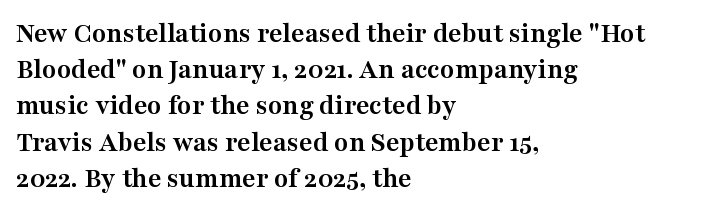
Q: Is the text bold? A: Yes.
Q: Is the text italic (slanted)? A: No, it is upright.
Q: Is the typeface a serif or a sans-serif typeface? A: Serif.
Q: Is the text underlined? A: No.
Q: How is the paragraph aligned? A: Left-aligned.
Q: Is the spacing between letters normal or unusually wide? A: Normal.
Q: Is the spacing between lines tight, normal or loose? A: Normal.
Q: Width (condensed, normal, or wide)? A: Wide.
Q: Stroke contrast? A: Medium.
Q: x-height? A: Medium.
Q: Monospaced? A: No.
